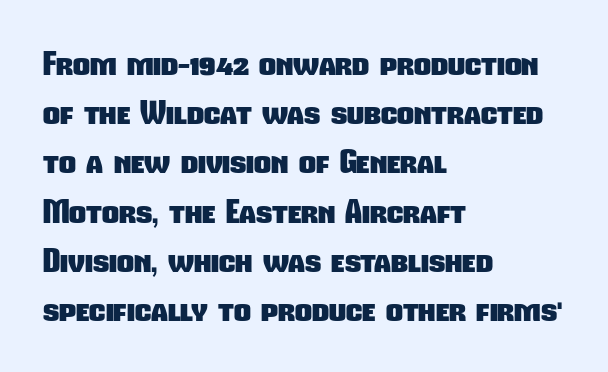
The image shows 33 px heavy, condensed sans-serif type; set left-aligned, normal line spacing (1.49x), normal letter spacing, not underlined; low stroke contrast and a medium x-height.
